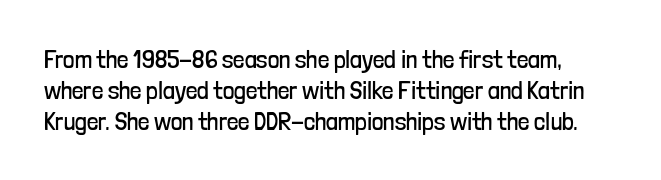
Anything drawn beneath the words? Only blank space. Letter spacing: default. A light-to-regular cut is what we see here. Posture: upright roman.
